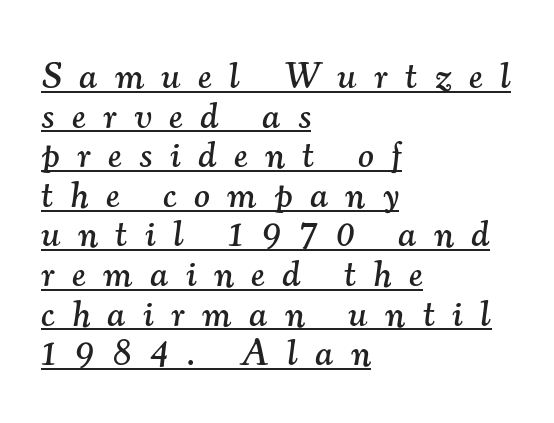
{"serif": "yes", "italic": "yes", "lean": "right", "slant_degrees": 7, "width": "normal", "stroke_contrast": "medium", "x_height": "small", "monospaced": "no", "underline": "yes", "align": "left", "line_spacing": "tight", "line_spacing_ratio": 1.07, "letter_spacing": "wide", "letter_spacing_em": 0.48, "glyph_px": 37}
